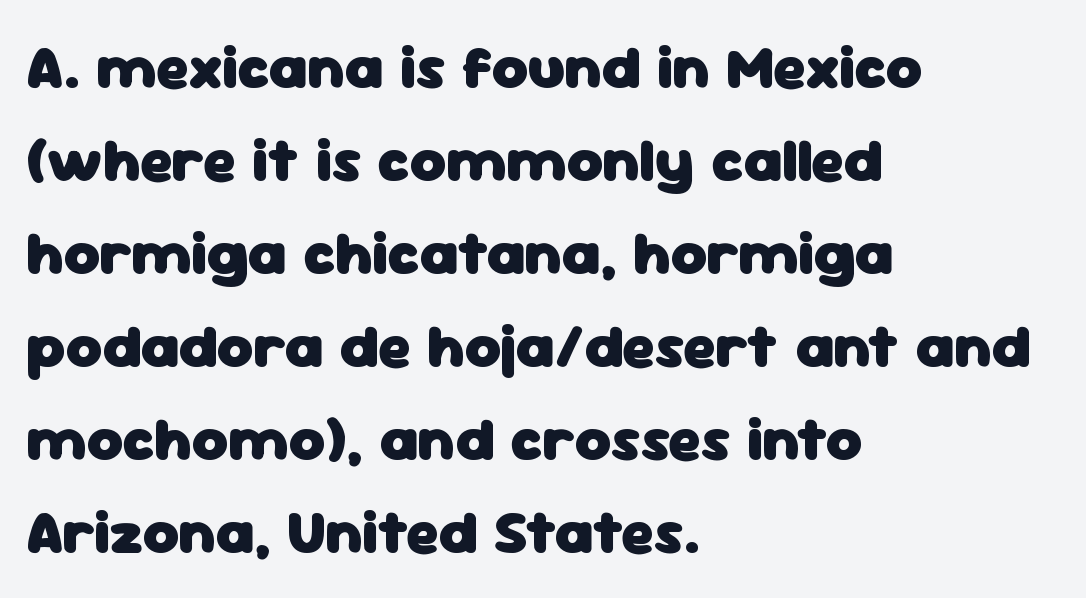
{"serif": "no", "italic": "no", "bold": "yes", "weight": "heavy", "width": "normal", "stroke_contrast": "low", "x_height": "medium", "monospaced": "no", "underline": "no", "align": "left", "line_spacing": "normal", "line_spacing_ratio": 1.5, "letter_spacing": "normal", "letter_spacing_em": 0.0, "glyph_px": 62}
